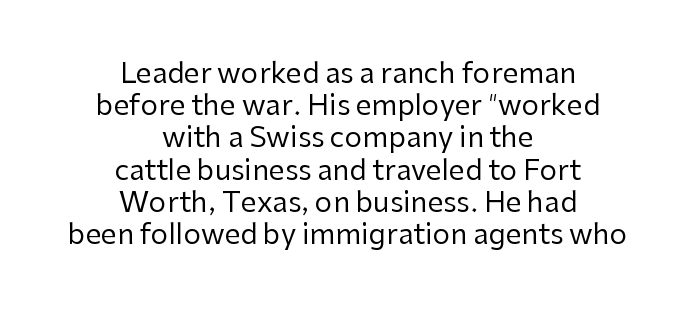
{"serif": "no", "italic": "no", "bold": "no", "weight": "regular", "width": "normal", "stroke_contrast": "low", "x_height": "medium", "monospaced": "no", "underline": "no", "align": "center", "line_spacing": "tight", "line_spacing_ratio": 1.15, "letter_spacing": "normal", "letter_spacing_em": 0.0, "glyph_px": 28}
